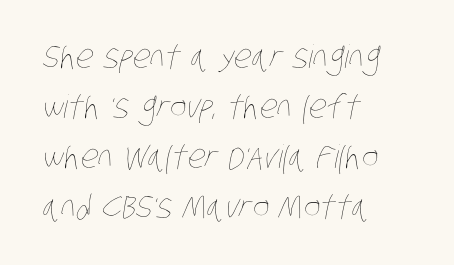
The image shows 32 px thin, condensed type; set left-aligned, normal line spacing (1.56x), normal letter spacing, not underlined; low stroke contrast and a large x-height.
